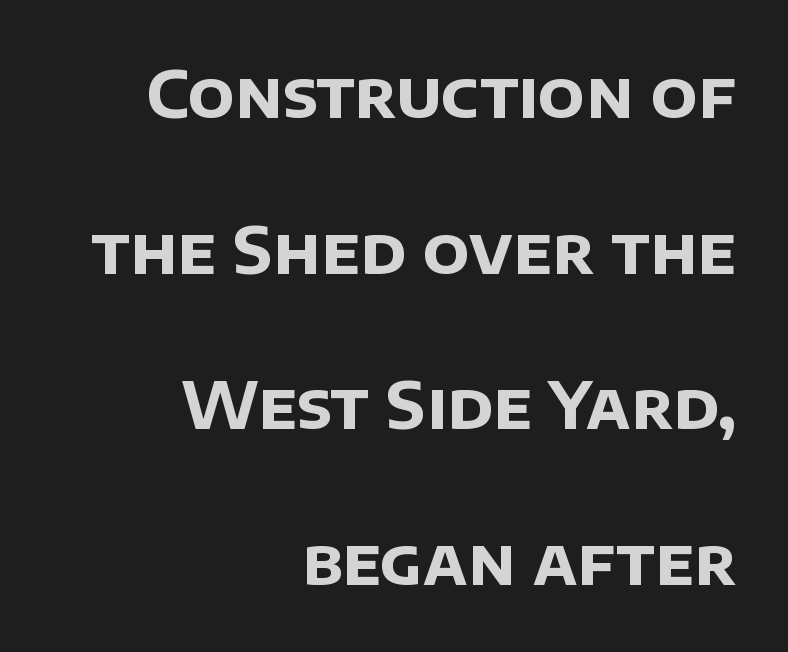
This sample is right-justified, so line beginnings fall wherever the words allow. Decoration check: the copy has no underline. Regarding leading, the lines here are spaced well apart. This sample has the flowing, uneven cadence of proportional lettering.
